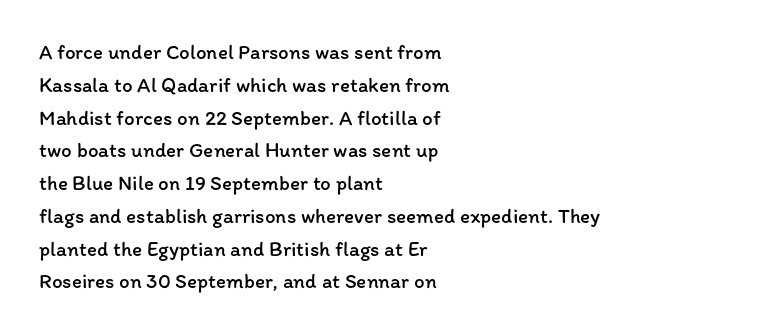
Upright lettering throughout. The rows are spaced the way most documents space them. These lines stack with their left ends in a neat column. The space beneath each line is pristine and unruled. This sample uses plain, unmodified letter spacing. Stem width sits at or under what a default text font uses.
